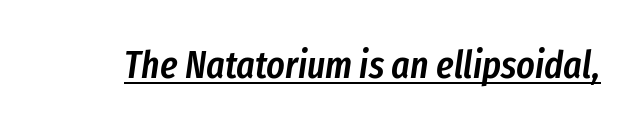
The image shows 39 px semibold, condensed type, italic (leaning right); set normal letter spacing, underlined; low stroke contrast and a medium x-height.
